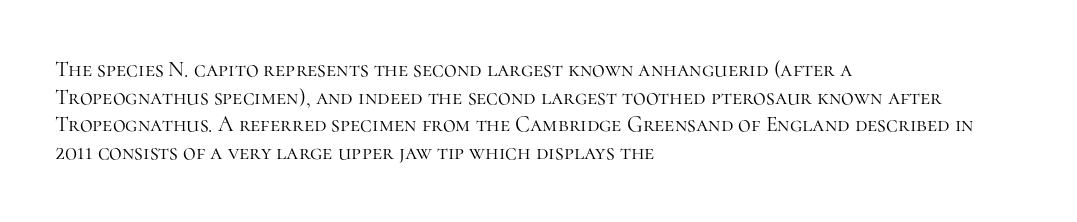
{"italic": "no", "bold": "no", "underline": "no", "align": "left", "line_spacing": "normal", "line_spacing_ratio": 1.26, "letter_spacing": "normal", "letter_spacing_em": 0.0, "glyph_px": 22}
